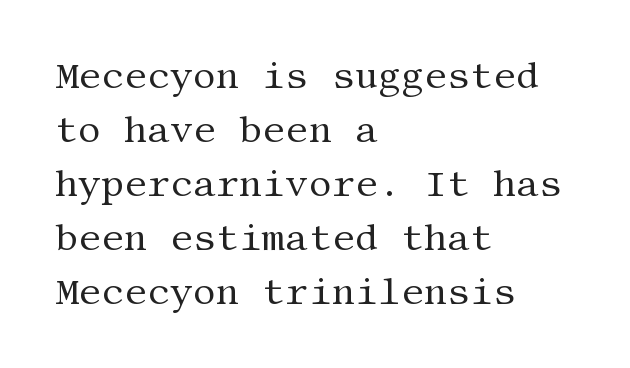
{"serif": "yes", "italic": "no", "bold": "no", "weight": "regular", "width": "normal", "stroke_contrast": "medium", "x_height": "large", "underline": "no", "align": "left", "line_spacing": "normal", "line_spacing_ratio": 1.5, "letter_spacing": "normal", "letter_spacing_em": 0.0, "glyph_px": 36}
